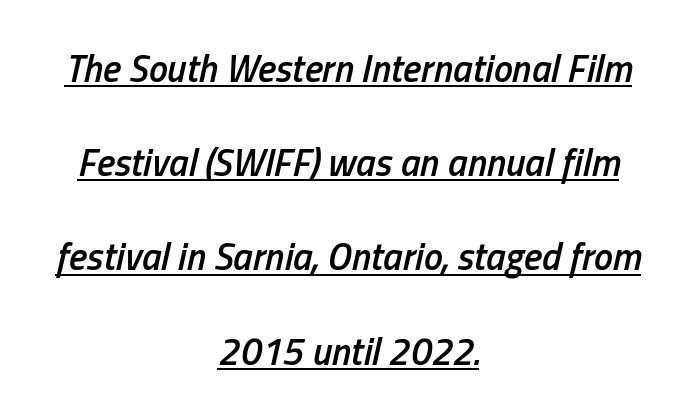
The text block is weighted toward neither margin, spreading evenly from the middle. Does extra space separate the letters? No, they use regular spacing. A typesetter would call this proportional, since set widths differ per character. An italicized treatment has been applied to the whole sample.
